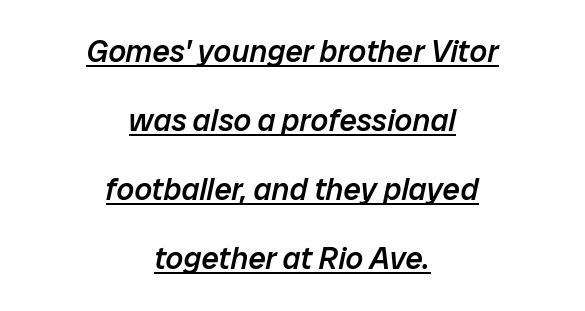
{"italic": "yes", "lean": "right", "slant_degrees": 12, "bold": "semi", "weight": "semibold", "width": "normal", "stroke_contrast": "low", "x_height": "medium", "monospaced": "no", "underline": "yes", "align": "center", "line_spacing": "loose", "line_spacing_ratio": 2.23, "letter_spacing": "normal", "letter_spacing_em": 0.0, "glyph_px": 31}
